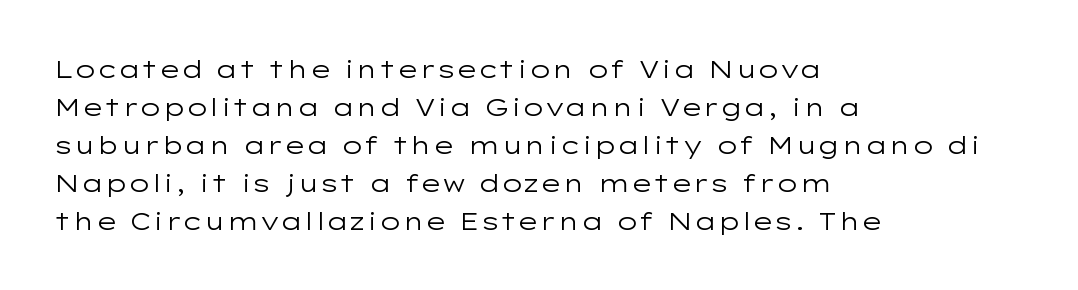
Q: Is the text bold? A: No.
Q: Is the text italic (slanted)? A: No, it is upright.
Q: Is the text underlined? A: No.
Q: How is the paragraph aligned? A: Left-aligned.
Q: Is the spacing between letters normal or unusually wide? A: Normal.
Q: Is the spacing between lines tight, normal or loose? A: Normal.
